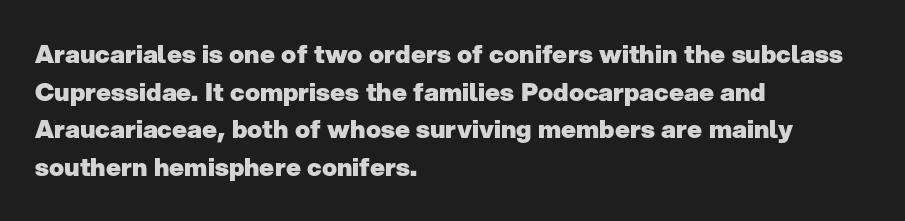
{"italic": "no", "bold": "yes", "underline": "no", "align": "left", "line_spacing": "normal", "line_spacing_ratio": 1.51, "letter_spacing": "normal", "letter_spacing_em": 0.0, "glyph_px": 25}
